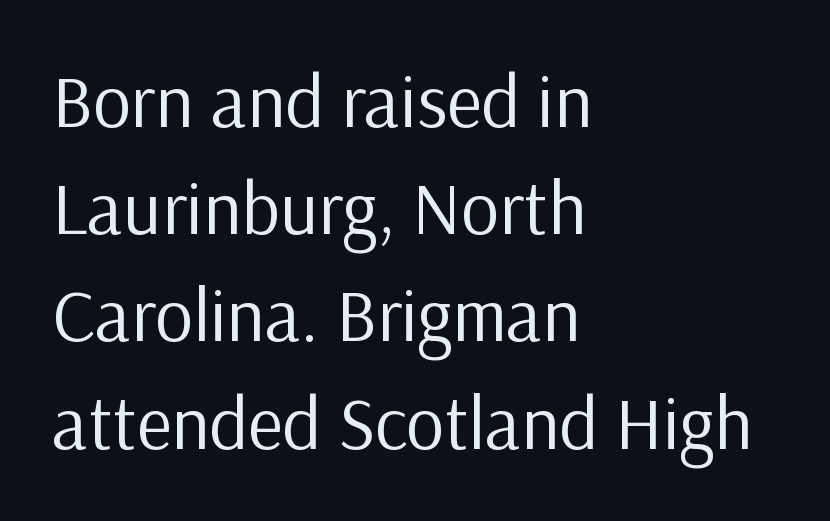
Q: Is the text bold? A: No.
Q: Is the text italic (slanted)? A: No, it is upright.
Q: Is the typeface a serif or a sans-serif typeface? A: Sans-serif.
Q: Is the text underlined? A: No.
Q: How is the paragraph aligned? A: Left-aligned.
Q: Is the spacing between letters normal or unusually wide? A: Normal.
Q: Is the spacing between lines tight, normal or loose? A: Normal.
Q: Width (condensed, normal, or wide)? A: Normal.
Q: Stroke contrast? A: Low.
Q: x-height? A: Medium.
Q: Monospaced? A: No.
